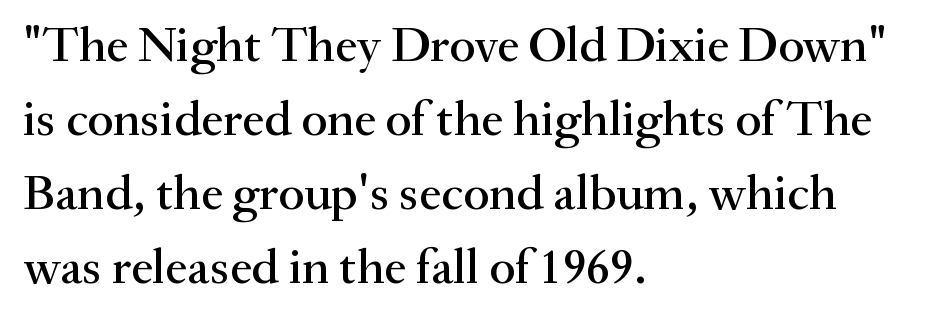
Think of a printed novel: that variable character pitch is what you see here. Reading down the column, the eye jumps a familiar distance to each next line. What kind of face is this? One with serifs. Tracking here is standard; glyphs follow each other at the usual distance. These lines stack with their left ends in a neat column.
